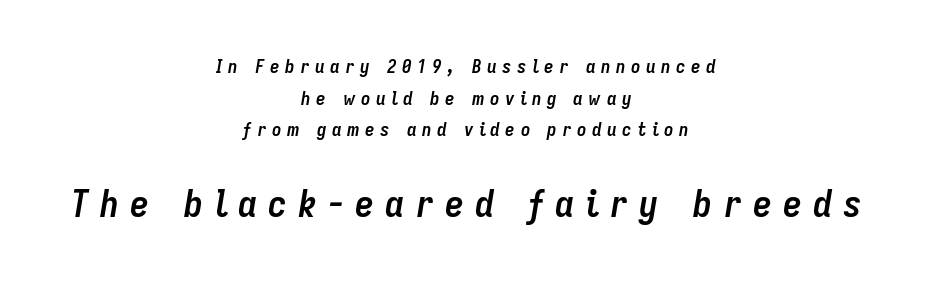
The image shows 38 px semibold, condensed type, italic (leaning right); set centered, normal line spacing (1.67x), unusually wide letter spacing (+0.29 em), not underlined; the second (bottom) block is 2.0x larger; low stroke contrast and a medium x-height.
